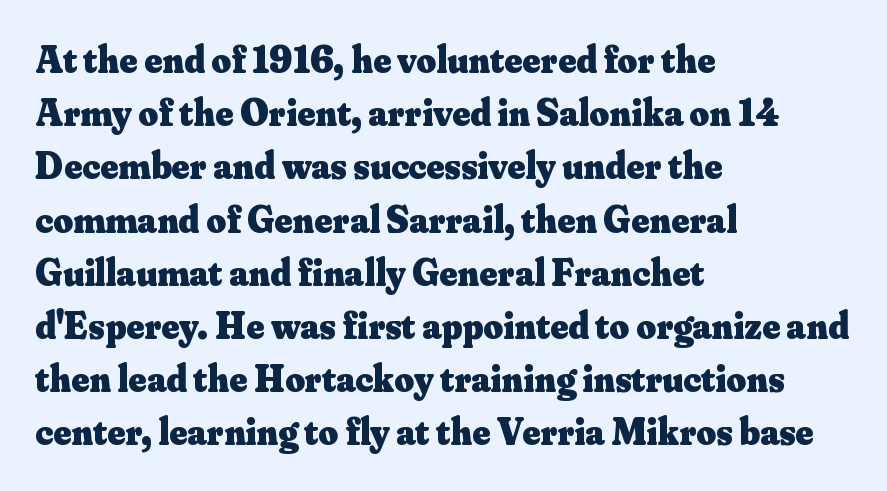
The image shows 38 px heavy serif type, upright; set left-aligned, normal line spacing (1.4x), normal letter spacing, not underlined; medium stroke contrast and a small x-height.
